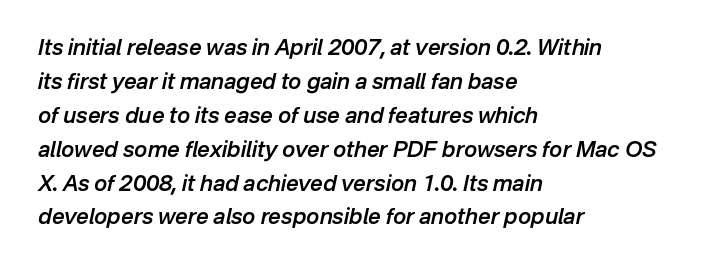
The passage is arranged the way most books set body copy — flush left. Standard letterfit; no display-style spreading of the glyphs. Would a proofreader flag this as italicized? Yes. Bare-footed words on every line.
